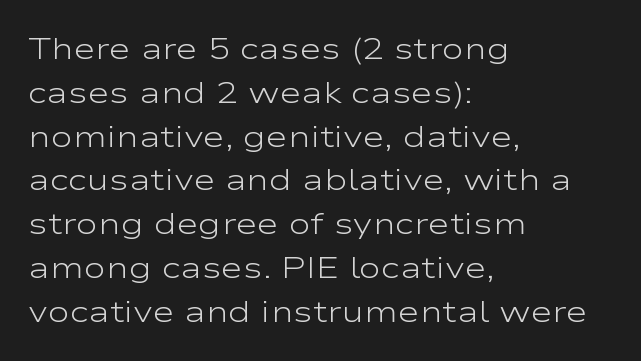
Plain, unruled lines of type. Designer's note — italics off, roman on. The ragged edge is on the right, which tells us the setting is flush left. A typesetter would call this proportional, since set widths differ per character. Think standard paragraph weight, or any step lighter than that. Leading: standard.
